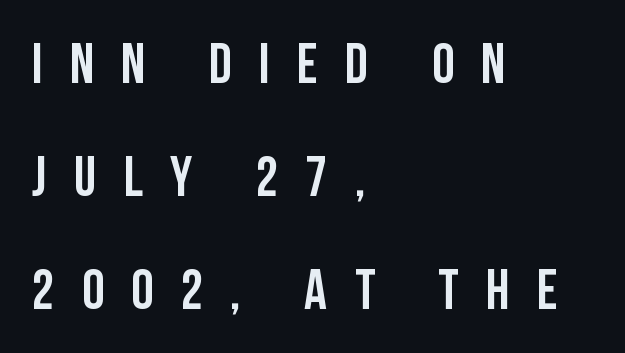
The image shows 56 px condensed sans-serif type, upright; set left-aligned, loose line spacing (2.02x), unusually wide letter spacing (+0.49 em), not underlined; low stroke contrast and a large x-height.
